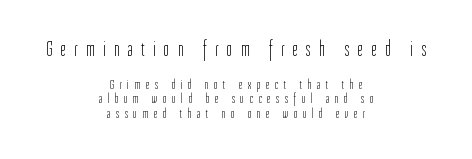
The rendering positions every line midway between the sides. Descenders are the only things crossing below the line. These glyphs show unthickened strokes, regular width or finer. Scale decreases going downward across the two blocks.
